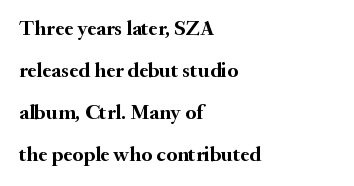
The image shows 21 px bold type, upright; set left-aligned, loose line spacing (2.0x), normal letter spacing, not underlined.
